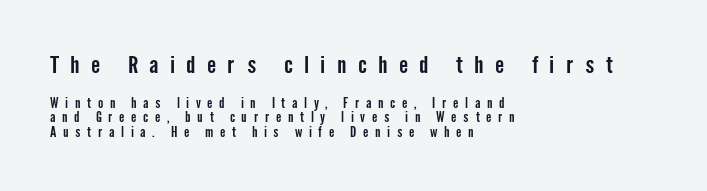
Closely set lines give the paragraph a compact silhouette. Whoever set this made the first block the dominant, larger element. The lines in this sample share a left origin and differ only in where they stop. Rule under the text: the space is simply empty.
